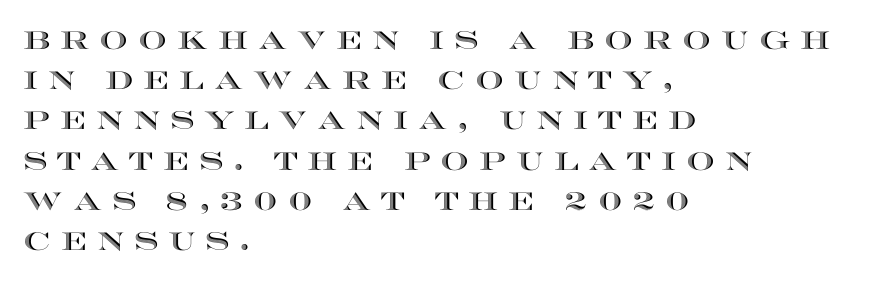
Q: Is the text italic (slanted)? A: No, it is upright.
Q: Is the text underlined? A: No.
Q: How is the paragraph aligned? A: Left-aligned.
Q: Is the spacing between letters normal or unusually wide? A: Unusually wide.
Q: Is the spacing between lines tight, normal or loose? A: Normal.
